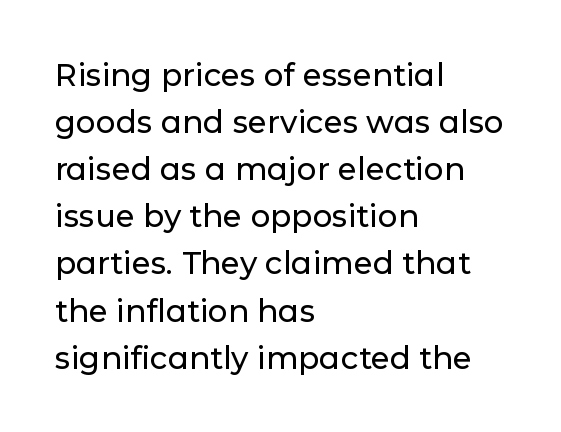
Notice how the stems are strictly vertical — no italics here. Nope, no serifs anywhere on these letters. The rows are spaced the way most documents space them. Glyph-to-glyph distance matches everyday printed text. The face used here is proportionally spaced, like ordinary book or web type.
